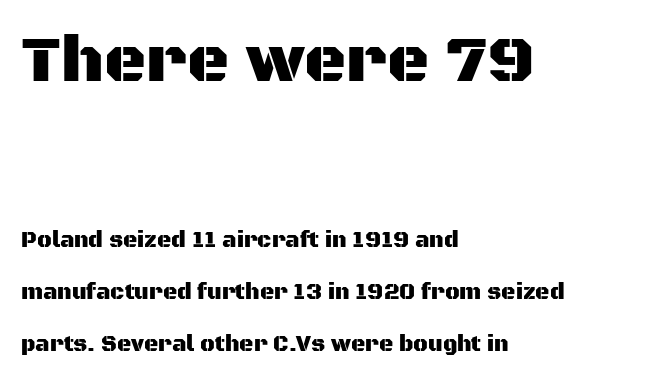
{"serif": "no", "italic": "no", "width": "normal", "stroke_contrast": "medium", "x_height": "large", "monospaced": "no", "underline": "no", "align": "left", "line_spacing": "loose", "line_spacing_ratio": 2.36, "letter_spacing": "normal", "letter_spacing_em": 0.0, "larger_block": "first", "size_ratio": 2.95, "glyph_px": 65}
